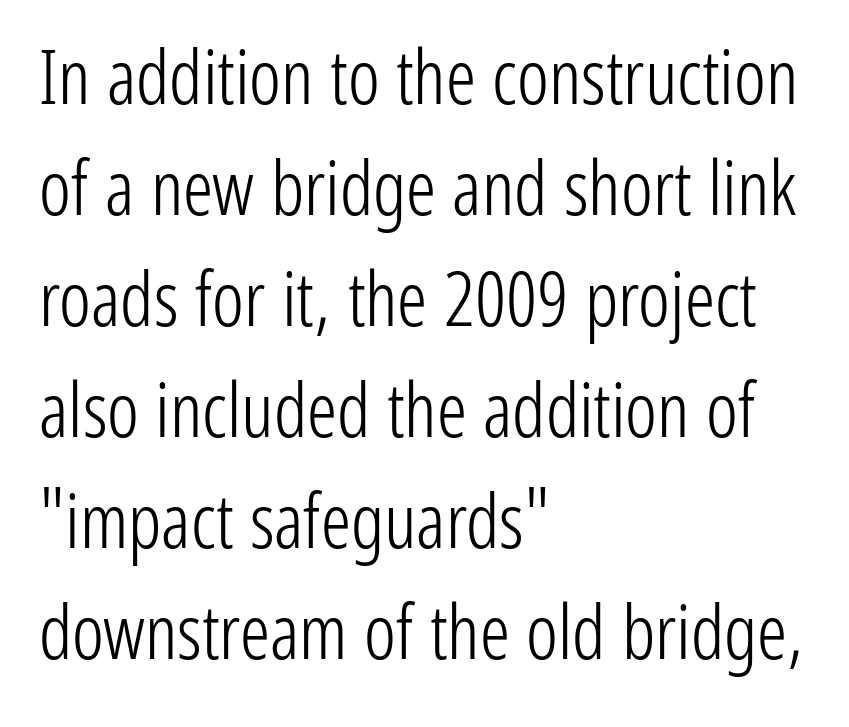
Q: Is the text bold? A: No.
Q: Is the text italic (slanted)? A: No, it is upright.
Q: Is the typeface a serif or a sans-serif typeface? A: Sans-serif.
Q: Is the text underlined? A: No.
Q: How is the paragraph aligned? A: Left-aligned.
Q: Is the spacing between letters normal or unusually wide? A: Normal.
Q: Is the spacing between lines tight, normal or loose? A: Normal.
Q: Width (condensed, normal, or wide)? A: Condensed.
Q: Stroke contrast? A: Low.
Q: x-height? A: Medium.
Q: Monospaced? A: No.
